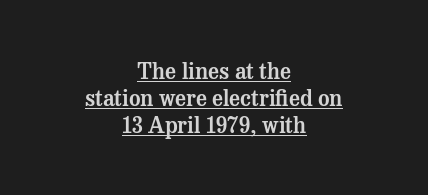
This is underlined copy, the kind a proofreader might mark for attention. Leftover space on each line is divided equally before and after the words. How are the letters spaced? Ordinarily, with no added tracking. Vertical strokes here are truly vertical.
